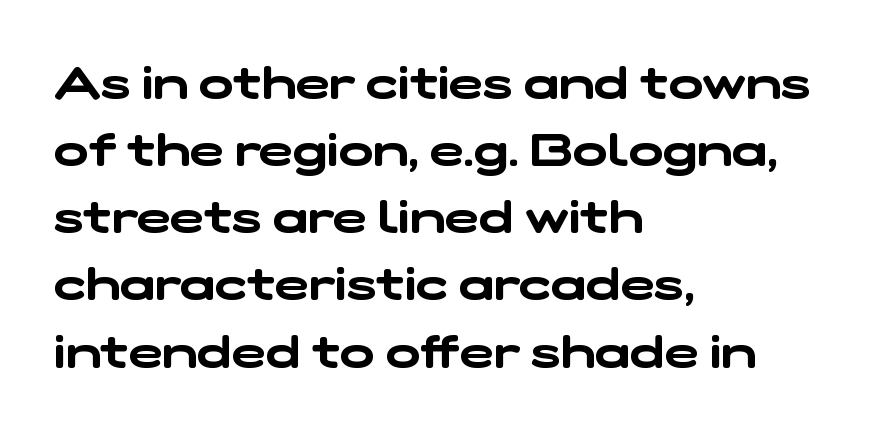
Q: Is the typeface a serif or a sans-serif typeface? A: Sans-serif.
Q: Is the text underlined? A: No.
Q: How is the paragraph aligned? A: Left-aligned.
Q: Is the spacing between letters normal or unusually wide? A: Normal.
Q: Is the spacing between lines tight, normal or loose? A: Normal.
Q: Width (condensed, normal, or wide)? A: Wide.
Q: Stroke contrast? A: Low.
Q: x-height? A: Medium.
Q: Monospaced? A: No.
